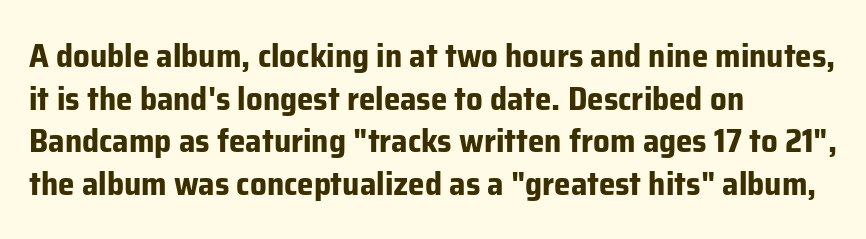
{"serif": "no", "italic": "no", "bold": "yes", "weight": "bold", "width": "normal", "stroke_contrast": "low", "x_height": "medium", "monospaced": "no", "underline": "no", "align": "left", "line_spacing": "normal", "line_spacing_ratio": 1.29, "letter_spacing": "normal", "letter_spacing_em": 0.0, "glyph_px": 33}
